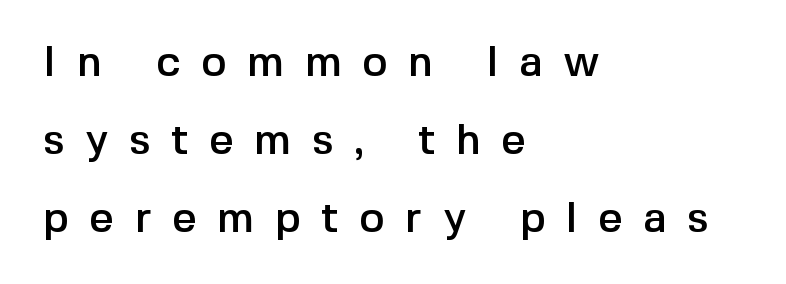
Q: Is the text italic (slanted)? A: No, it is upright.
Q: Is the typeface a serif or a sans-serif typeface? A: Sans-serif.
Q: Is the text underlined? A: No.
Q: How is the paragraph aligned? A: Left-aligned.
Q: Is the spacing between letters normal or unusually wide? A: Unusually wide.
Q: Width (condensed, normal, or wide)? A: Normal.
Q: x-height? A: Medium.
Q: Monospaced? A: No.
